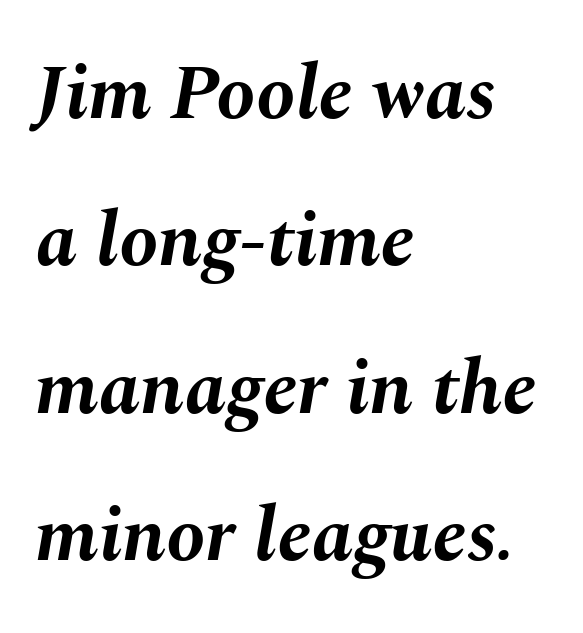
The image shows 78 px bold type, italic (leaning right); set left-aligned, line spacing 1.89x, normal letter spacing, not underlined; medium stroke contrast and a medium x-height.
